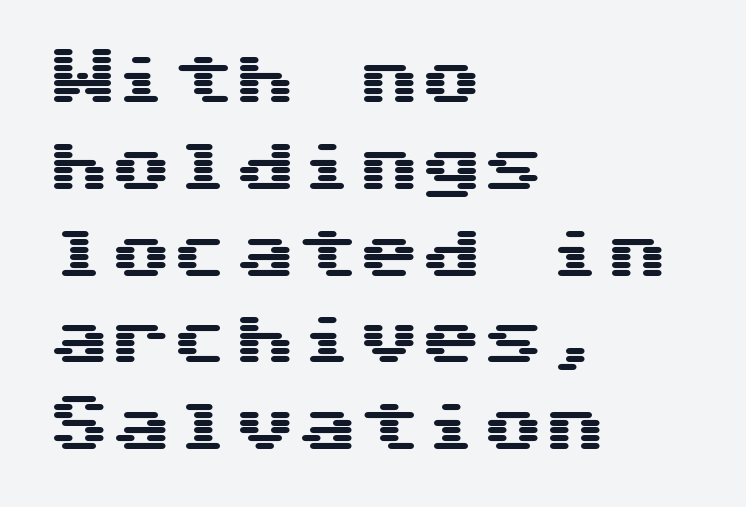
{"serif": "no", "italic": "no", "width": "wide", "stroke_contrast": "medium", "x_height": "medium", "monospaced": "yes", "underline": "no", "align": "left", "line_spacing": "normal", "line_spacing_ratio": 1.4, "letter_spacing": "normal", "letter_spacing_em": 0.0, "glyph_px": 62}
